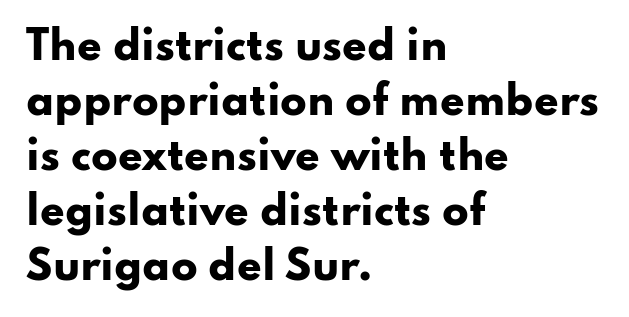
A bare baseline throughout the passage. If you drew a line through each stem, it would be perfectly vertical. Emphasis by weight is at full strength: bold. Vertically, the passage feels balanced, rows spaced as you'd expect. Classification — sans serif. Reading down the block, your eye returns to a fixed left position each line.
